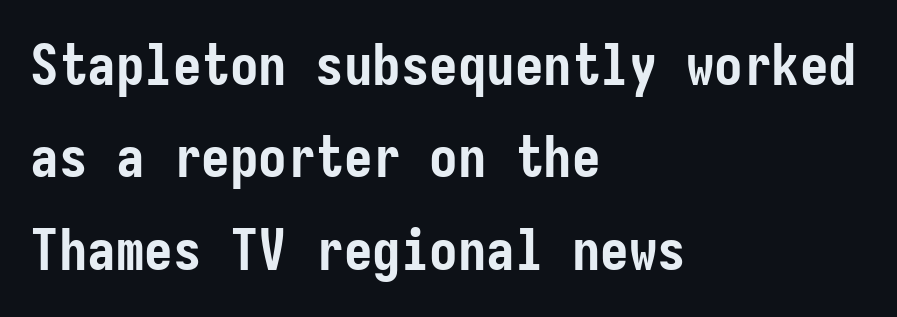
{"serif": "no", "italic": "no", "bold": "yes", "weight": "semibold", "width": "condensed", "stroke_contrast": "low", "x_height": "medium", "underline": "no", "align": "left", "line_spacing": "normal", "line_spacing_ratio": 1.62, "letter_spacing": "normal", "letter_spacing_em": 0.0, "glyph_px": 57}
